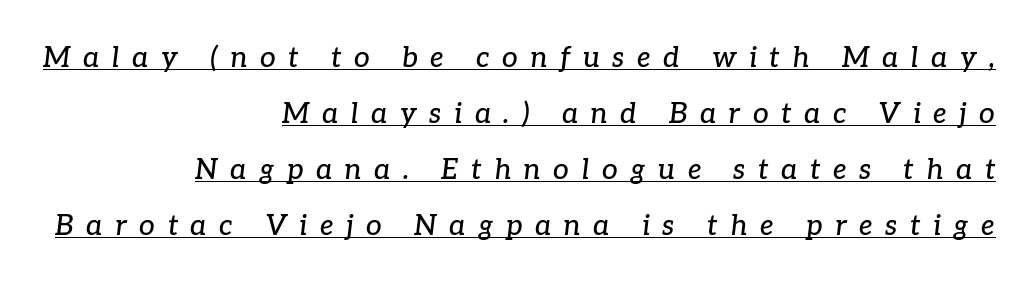
Q: Is the text italic (slanted)? A: Yes, it leans right by about 7 degrees.
Q: Is the typeface a serif or a sans-serif typeface? A: Serif.
Q: Is the text underlined? A: Yes.
Q: How is the paragraph aligned? A: Right-aligned.
Q: Is the spacing between letters normal or unusually wide? A: Unusually wide.
Q: Is the spacing between lines tight, normal or loose? A: Loose.
Q: Width (condensed, normal, or wide)? A: Normal.
Q: Stroke contrast? A: Low.
Q: x-height? A: Medium.
Q: Monospaced? A: No.
